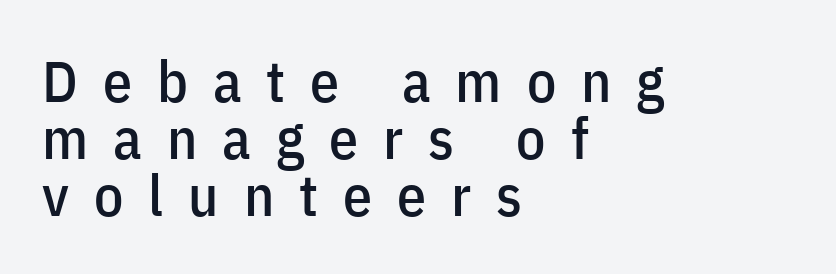
Q: Is the text italic (slanted)? A: No, it is upright.
Q: Is the typeface a serif or a sans-serif typeface? A: Sans-serif.
Q: Is the text underlined? A: No.
Q: How is the paragraph aligned? A: Left-aligned.
Q: Is the spacing between letters normal or unusually wide? A: Unusually wide.
Q: Is the spacing between lines tight, normal or loose? A: Tight.
Q: Width (condensed, normal, or wide)? A: Condensed.
Q: Stroke contrast? A: Low.
Q: x-height? A: Medium.
Q: Monospaced? A: No.
